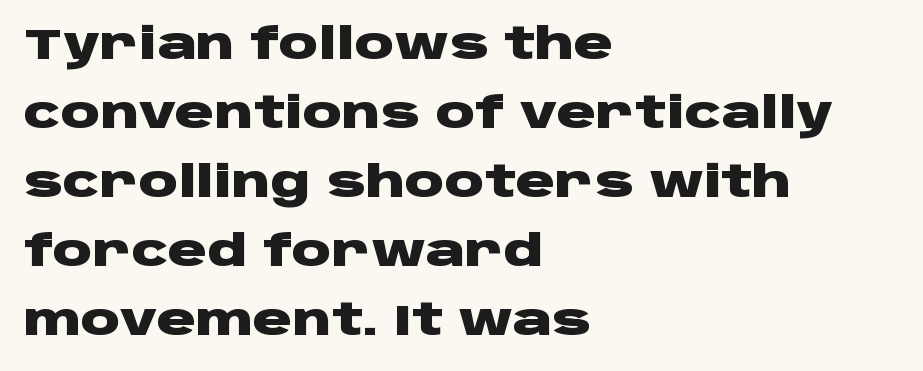
{"serif": "no", "italic": "no", "bold": "yes", "weight": "heavy", "width": "wide", "stroke_contrast": "low", "x_height": "large", "monospaced": "no", "underline": "no", "align": "left", "line_spacing": "normal", "line_spacing_ratio": 1.57, "letter_spacing": "normal", "letter_spacing_em": 0.0, "glyph_px": 44}
